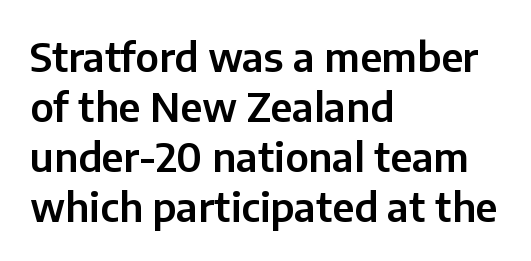
Nope, not italic — everything's standing straight. Where is the straight margin? On the left. Varying glyph widths throughout — classic text-font behaviour. A sans-serif font was chosen for this passage. Baseline-to-baseline distance is the conventional proportion of letter height.
